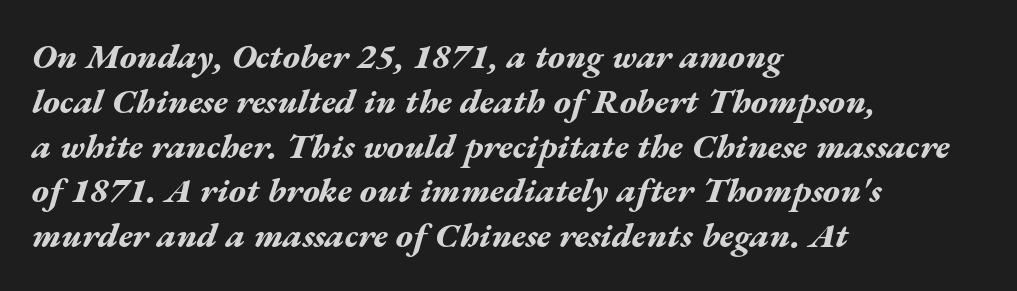
The image shows 35 px bold, wide type, italic (leaning right); set left-aligned, normal line spacing (1.28x), normal letter spacing, not underlined; medium stroke contrast and a medium x-height.
